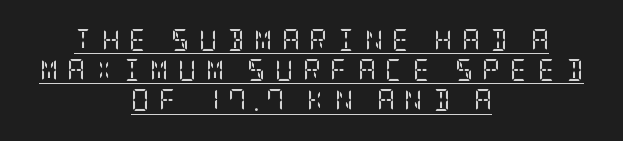
The image shows 22 px text type, upright; set centered, normal line spacing (1.37x), unusually wide letter spacing (+0.44 em), underlined.
